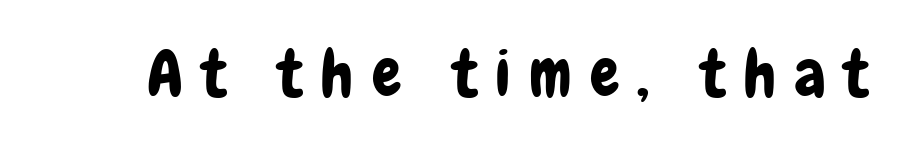
The image shows 65 px condensed sans-serif type, upright; set unusually wide letter spacing (+0.28 em), not underlined; low stroke contrast and a medium x-height.
